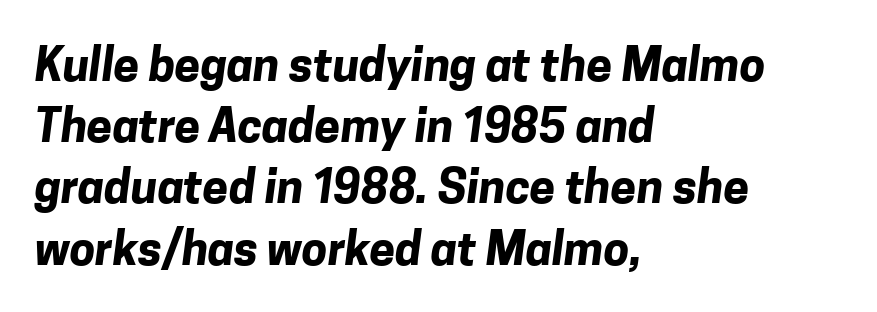
Quick note: underline off. Proportional: the letters do not fall into vertical columns. Evenly set lines give the paragraph a standard silhouette. This sample uses plain, unmodified letter spacing. Students, this is bold: see how much ink each stroke carries.
